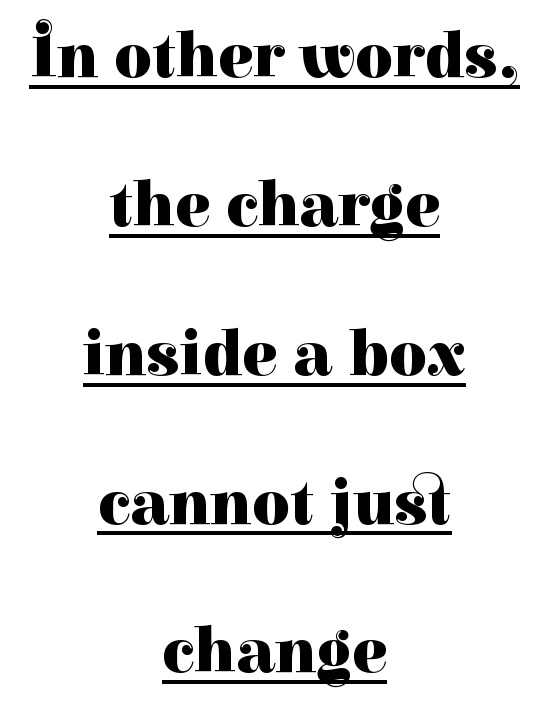
Q: Is the text bold? A: Yes.
Q: Is the text italic (slanted)? A: No, it is upright.
Q: Is the typeface a serif or a sans-serif typeface? A: Serif.
Q: Is the text underlined? A: Yes.
Q: How is the paragraph aligned? A: Centered.
Q: Is the spacing between letters normal or unusually wide? A: Normal.
Q: Is the spacing between lines tight, normal or loose? A: Loose.
Q: Width (condensed, normal, or wide)? A: Normal.
Q: Stroke contrast? A: High.
Q: x-height? A: Medium.
Q: Monospaced? A: No.
